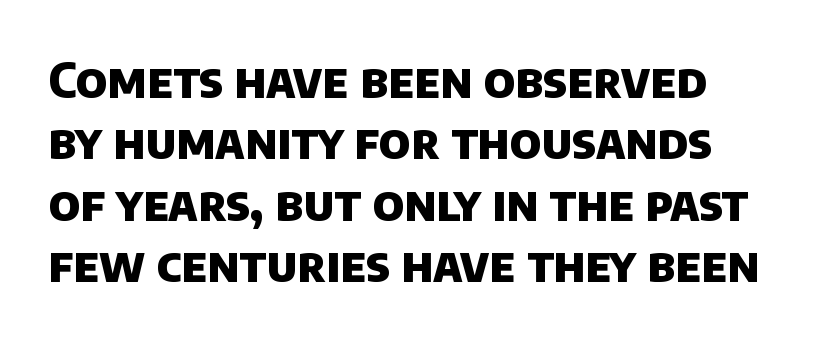
Q: Is the text bold? A: Yes.
Q: Is the typeface a serif or a sans-serif typeface? A: Sans-serif.
Q: Is the text underlined? A: No.
Q: Is the spacing between letters normal or unusually wide? A: Normal.
Q: Is the spacing between lines tight, normal or loose? A: Normal.
Q: Width (condensed, normal, or wide)? A: Normal.
Q: Stroke contrast? A: Low.
Q: x-height? A: Large.
Q: Monospaced? A: No.
